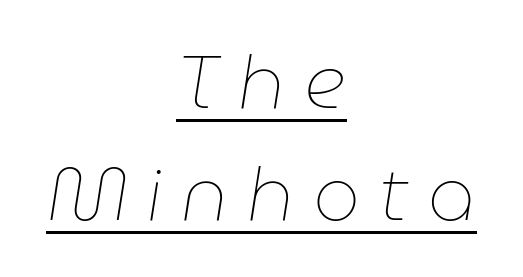
Compared with a typical body face, this is equally light or lighter still. The rendering positions every line midway between the sides. Beneath each row of characters lies a ruled line. Someone cranked the tracking dial way up on this one.
